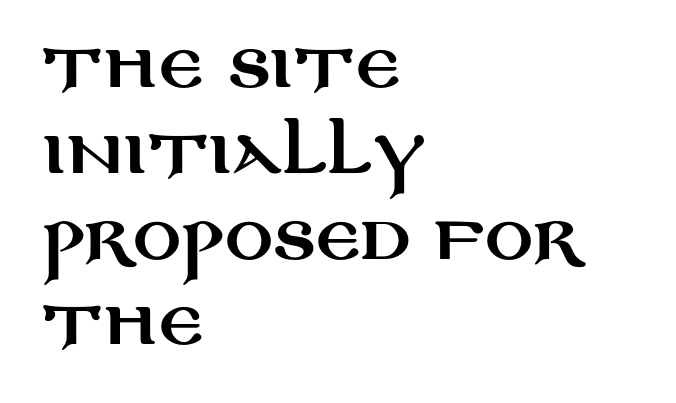
The image shows 60 px wide sans-serif type, upright; set left-aligned, normal line spacing (1.43x), normal letter spacing, not underlined; medium stroke contrast and a large x-height.
